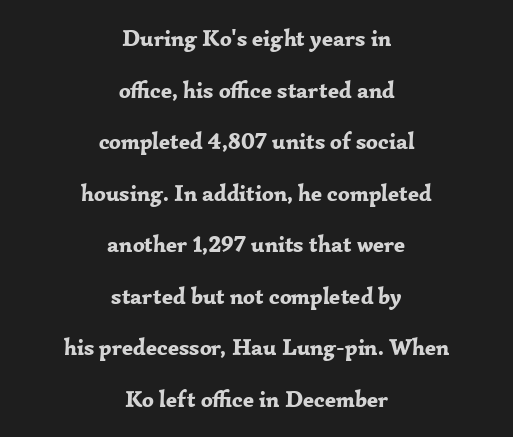
{"italic": "no", "bold": "yes", "underline": "no", "align": "center", "line_spacing": "loose", "line_spacing_ratio": 2.24, "letter_spacing": "normal", "letter_spacing_em": 0.0, "glyph_px": 23}
